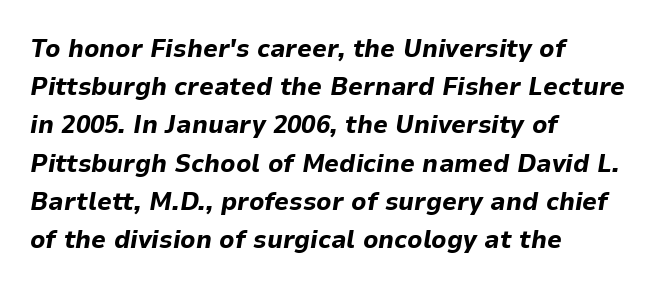
The image shows 26 px bold type, italic (leaning right); set left-aligned, normal line spacing (1.47x), normal letter spacing, not underlined.
